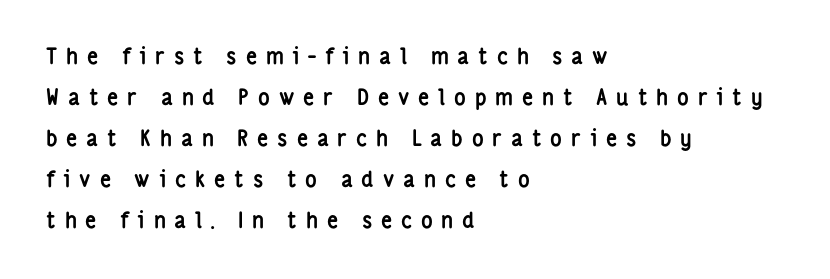
{"italic": "no", "bold": "yes", "underline": "no", "align": "left", "line_spacing_ratio": 1.86, "letter_spacing": "wide", "letter_spacing_em": 0.4, "glyph_px": 22}
